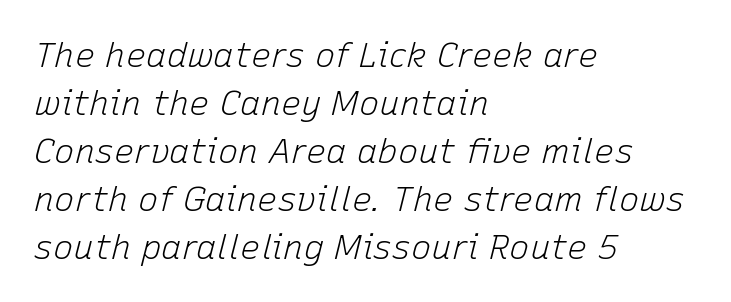
Q: Is the text bold? A: No.
Q: Is the text italic (slanted)? A: Yes, it leans right by about 15 degrees.
Q: Is the text underlined? A: No.
Q: How is the paragraph aligned? A: Left-aligned.
Q: Is the spacing between letters normal or unusually wide? A: Normal.
Q: Is the spacing between lines tight, normal or loose? A: Normal.
Q: Width (condensed, normal, or wide)? A: Normal.
Q: Stroke contrast? A: Low.
Q: x-height? A: Medium.
Q: Monospaced? A: No.
